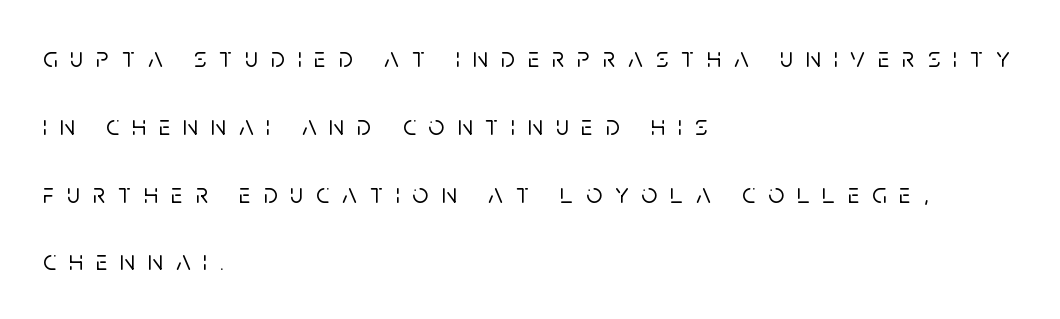
Q: Is the text italic (slanted)? A: No, it is upright.
Q: Is the typeface a serif or a sans-serif typeface? A: Sans-serif.
Q: Is the text underlined? A: No.
Q: How is the paragraph aligned? A: Left-aligned.
Q: Is the spacing between letters normal or unusually wide? A: Unusually wide.
Q: Is the spacing between lines tight, normal or loose? A: Loose.
Q: Width (condensed, normal, or wide)? A: Normal.
Q: Stroke contrast? A: Low.
Q: x-height? A: Large.
Q: Monospaced? A: No.
